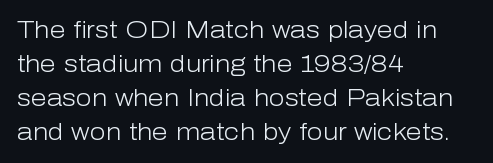
The type sits square on the baseline with zero lean. Stem width sits at or under what a default text font uses. Horizontally, the lines are justified to the leading edge only. This sample keeps an unexceptional amount of space between lines. The space beneath each line is pristine and unruled. There is no visible air inserted between adjacent glyphs.
